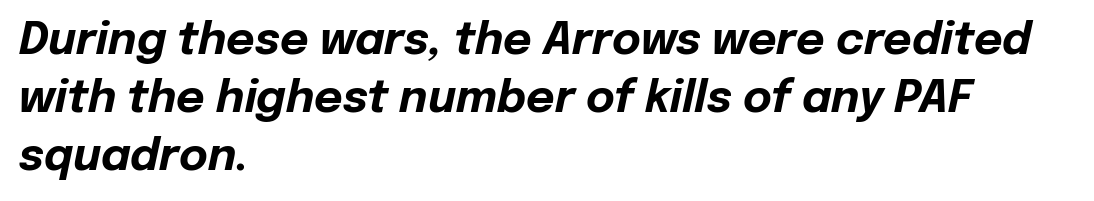
The image shows 44 px bold type, italic (leaning right); set left-aligned, normal line spacing (1.32x), normal letter spacing, not underlined; low stroke contrast and a medium x-height.
